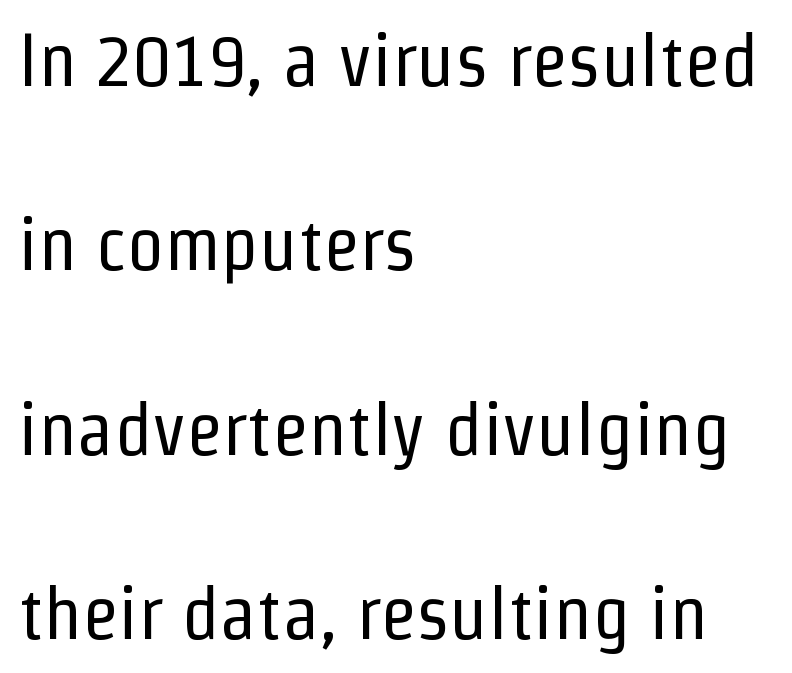
In terms of letterspacing, this is plain default setting. Stem width sits at or under what a default text font uses. Alignment: flush left. This sample trades compactness for vertical openness between lines.
